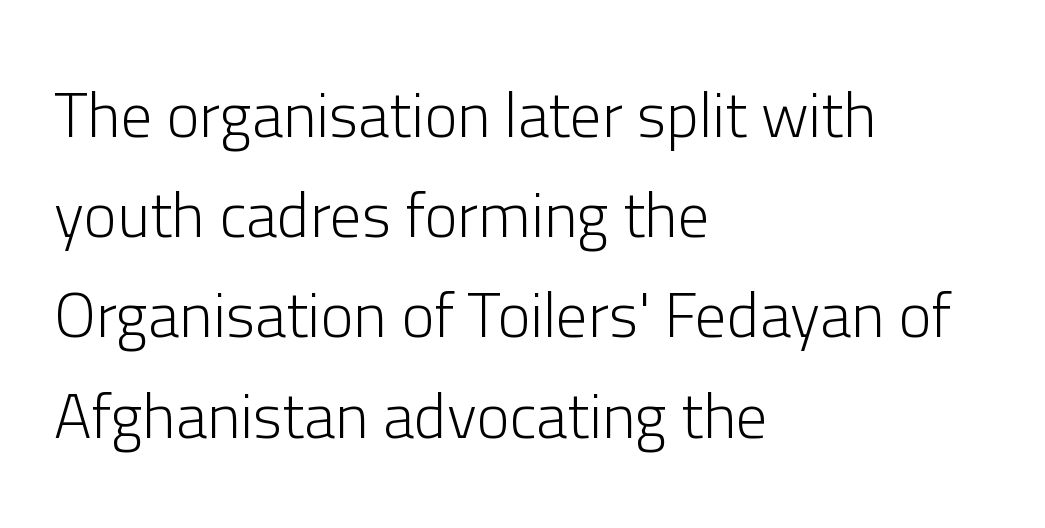
The image shows 63 px light sans-serif type, upright; set left-aligned, normal line spacing (1.59x), normal letter spacing, not underlined; low stroke contrast and a medium x-height.
